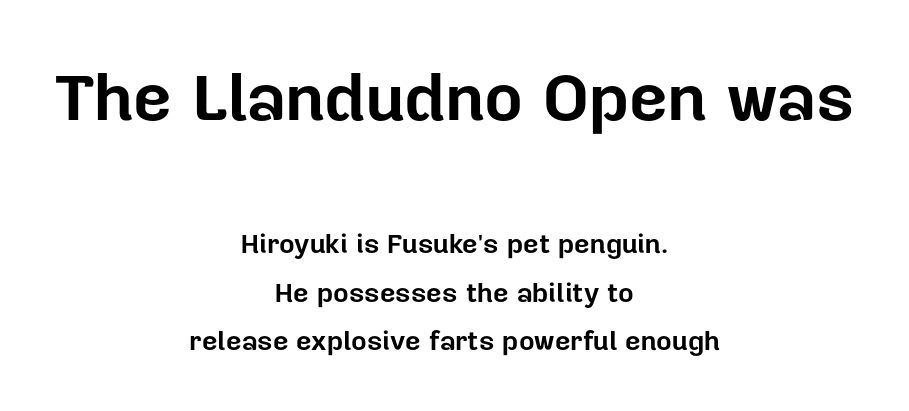
The image shows 67 px bold sans-serif type, upright; set centered, line spacing 1.8x, normal letter spacing, not underlined; the first (top) block is 2.48x larger; low stroke contrast and a medium x-height.
